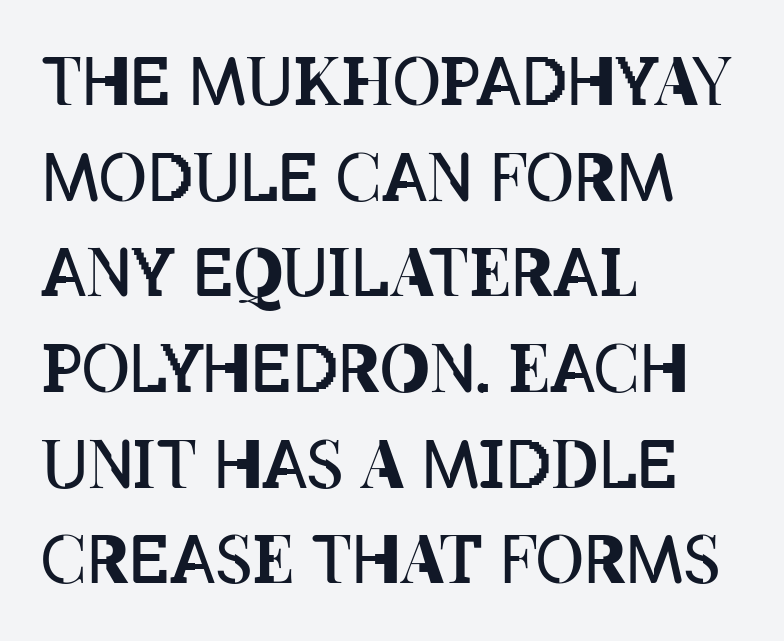
Is there much room between lines? A standard amount, neither cramped nor airy. The passage shown has conventional tracking throughout. Bare-footed words on every line. A typesetter would call this proportional, since set widths differ per character. Vertical stems look standard width or narrower in stroke.
